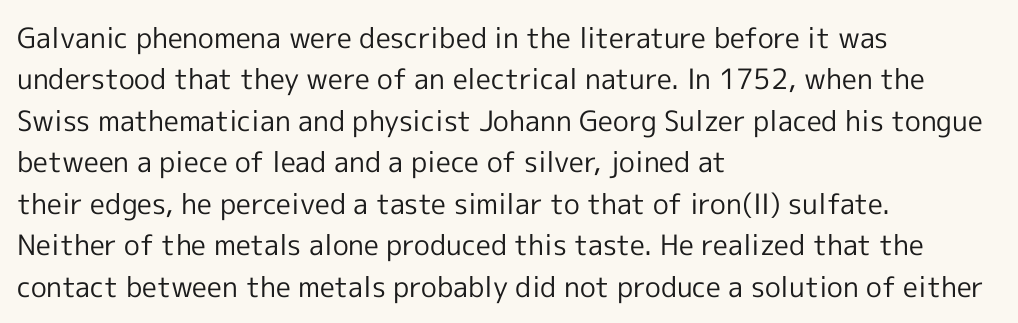
{"serif": "no", "italic": "no", "bold": "no", "weight": "regular", "width": "normal", "x_height": "medium", "monospaced": "no", "underline": "no", "align": "left", "line_spacing": "normal", "line_spacing_ratio": 1.48, "letter_spacing": "normal", "letter_spacing_em": 0.0, "glyph_px": 28}
